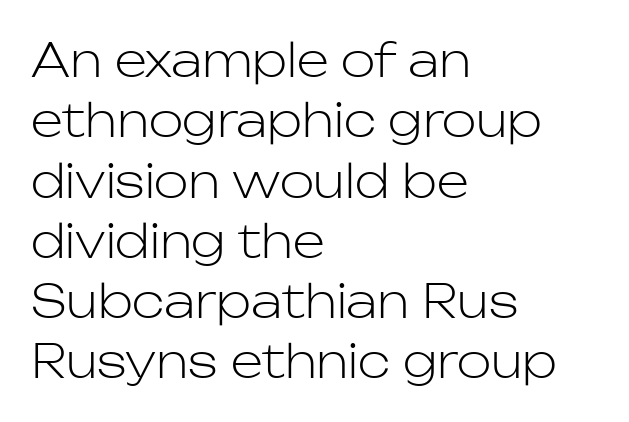
{"serif": "no", "italic": "no", "bold": "no", "weight": "light", "width": "normal", "stroke_contrast": "low", "x_height": "medium", "monospaced": "no", "underline": "no", "align": "left", "line_spacing": "normal", "line_spacing_ratio": 1.31, "letter_spacing": "normal", "letter_spacing_em": 0.0, "glyph_px": 46}
